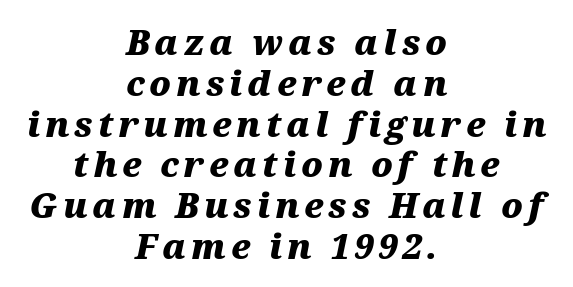
{"italic": "yes", "lean": "right", "slant_degrees": 12, "bold": "yes", "weight": "heavy", "width": "wide", "stroke_contrast": "medium", "x_height": "medium", "monospaced": "no", "underline": "no", "align": "center", "line_spacing_ratio": 1.2, "glyph_px": 34}
